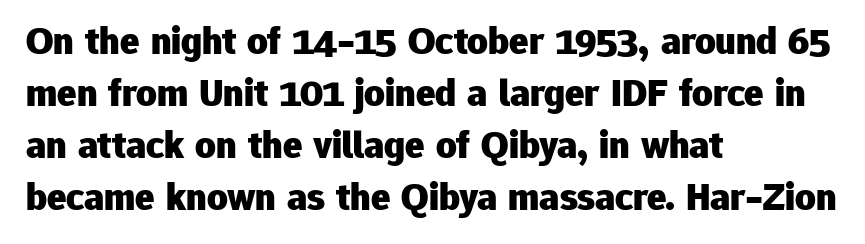
The image shows 40 px heavy sans-serif type, upright; set left-aligned, normal line spacing (1.3x), normal letter spacing, not underlined; low stroke contrast and a medium x-height.
